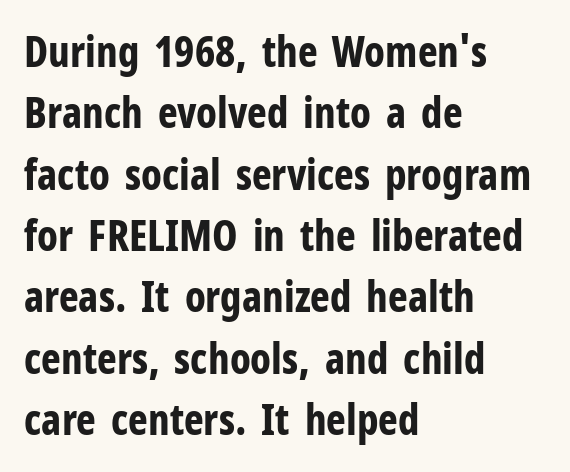
{"serif": "no", "italic": "no", "bold": "yes", "weight": "bold", "width": "condensed", "stroke_contrast": "low", "x_height": "medium", "monospaced": "no", "underline": "no", "align": "left", "line_spacing": "normal", "line_spacing_ratio": 1.46, "letter_spacing": "normal", "letter_spacing_em": 0.0, "glyph_px": 42}
